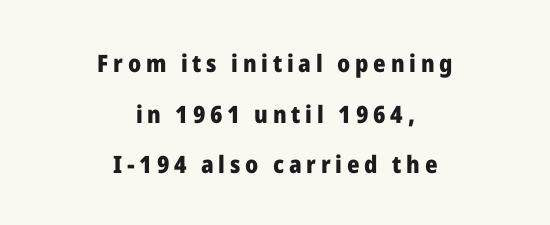
These lines stack symmetrically, like a column narrowing and widening about its center. Inter-character spacing is expanded well beyond the font's built-in metrics. These lines stand farther apart than default settings would place them. The foot of each line stays bare and open.
